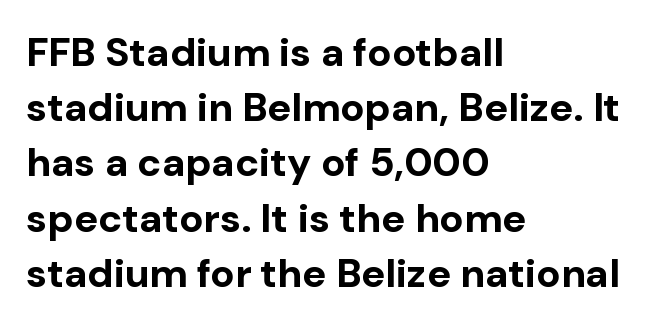
{"serif": "no", "italic": "no", "bold": "yes", "weight": "bold", "width": "normal", "stroke_contrast": "low", "x_height": "medium", "monospaced": "no", "underline": "no", "align": "left", "line_spacing": "normal", "line_spacing_ratio": 1.38, "letter_spacing": "normal", "letter_spacing_em": 0.0, "glyph_px": 40}
